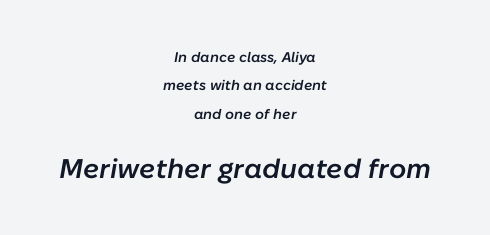
{"italic": "yes", "lean": "right", "slant_degrees": 10, "bold": "semi", "underline": "no", "align": "center", "line_spacing": "loose", "line_spacing_ratio": 2.03, "letter_spacing": "normal", "letter_spacing_em": 0.0, "larger_block": "second", "size_ratio": 1.93, "glyph_px": 27}
